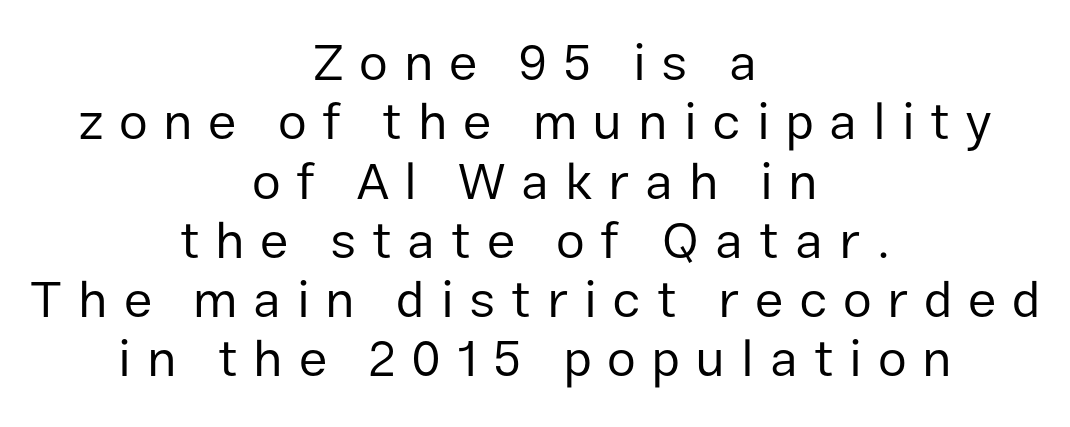
Q: Is the text bold? A: No.
Q: Is the text italic (slanted)? A: No, it is upright.
Q: Is the typeface a serif or a sans-serif typeface? A: Sans-serif.
Q: Is the text underlined? A: No.
Q: How is the paragraph aligned? A: Centered.
Q: Is the spacing between letters normal or unusually wide? A: Unusually wide.
Q: Is the spacing between lines tight, normal or loose? A: Tight.
Q: Width (condensed, normal, or wide)? A: Normal.
Q: Stroke contrast? A: Low.
Q: x-height? A: Medium.
Q: Monospaced? A: No.
